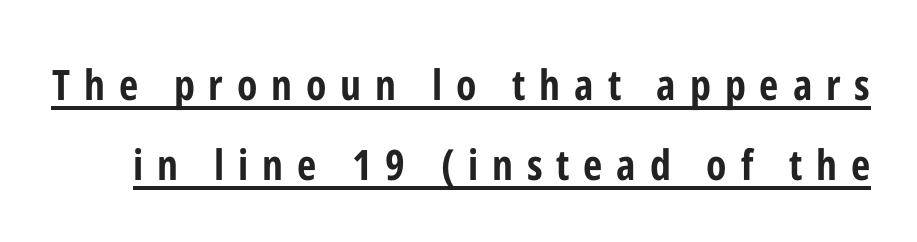
{"serif": "no", "italic": "no", "bold": "yes", "weight": "bold", "width": "condensed", "stroke_contrast": "low", "x_height": "medium", "monospaced": "no", "underline": "yes", "line_spacing": "loose", "line_spacing_ratio": 1.9, "letter_spacing": "wide", "letter_spacing_em": 0.33, "glyph_px": 42}
